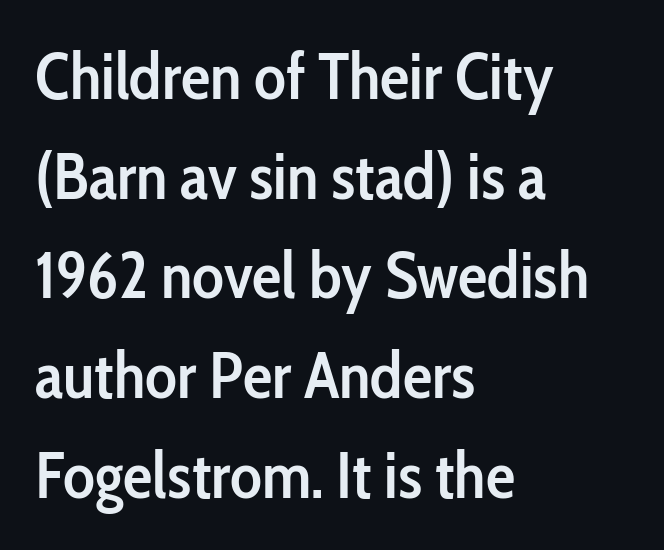
{"serif": "no", "italic": "no", "bold": "semi", "weight": "semibold", "width": "condensed", "stroke_contrast": "low", "x_height": "medium", "monospaced": "no", "underline": "no", "align": "left", "line_spacing": "normal", "line_spacing_ratio": 1.51, "letter_spacing": "normal", "letter_spacing_em": 0.0, "glyph_px": 66}
